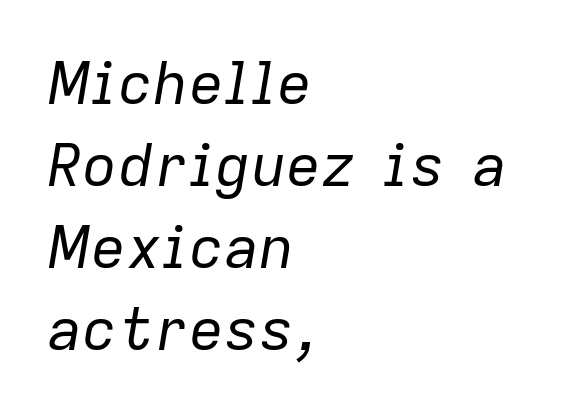
The image shows 59 px regular-weight type, italic (leaning right); set left-aligned, normal line spacing (1.39x), normal letter spacing, not underlined; low stroke contrast and a medium x-height.
